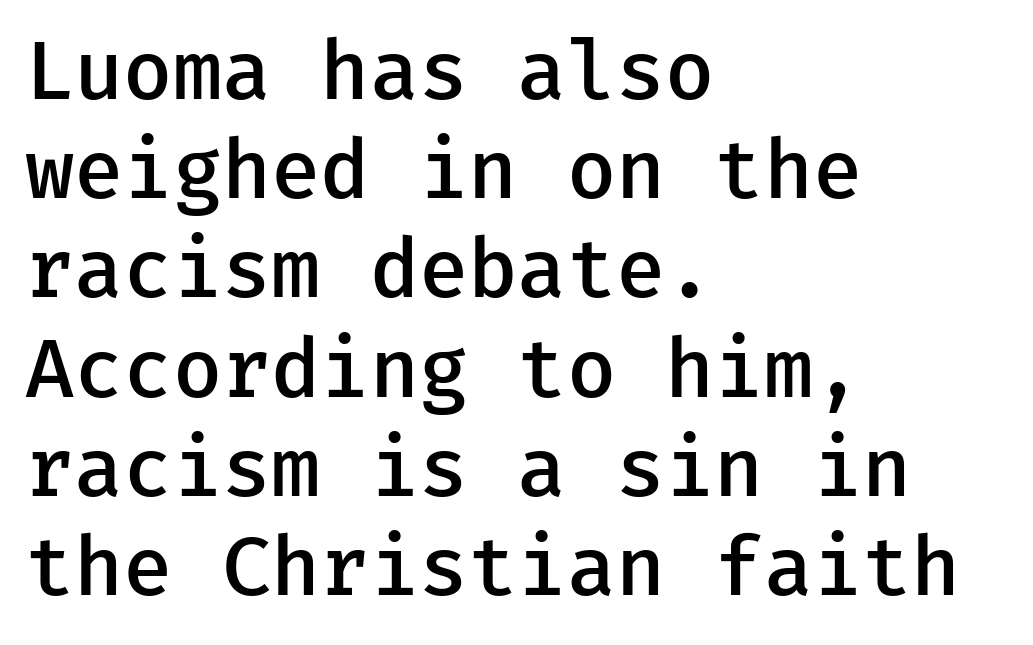
These lines keep a tight, regular rhythm from letter to letter. The designer went with a sans here, leaving each stem footless. Italic: no, the glyphs are upright roman. Clear beneath every line of the passage.
